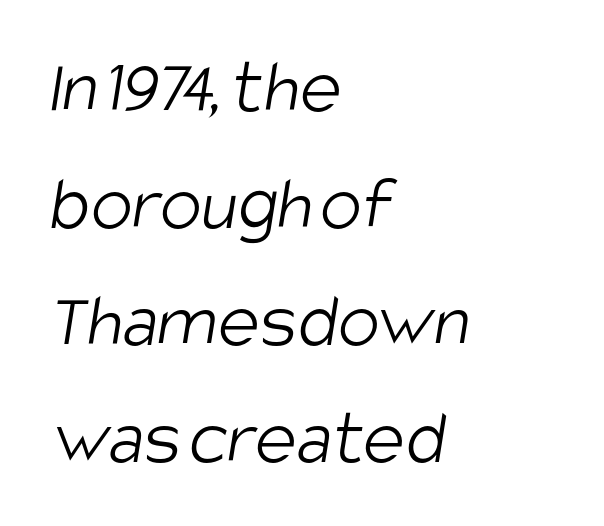
The image shows 78 px light, condensed sans-serif type; set left-aligned, normal line spacing (1.5x), normal letter spacing, not underlined; low stroke contrast and a large x-height.
